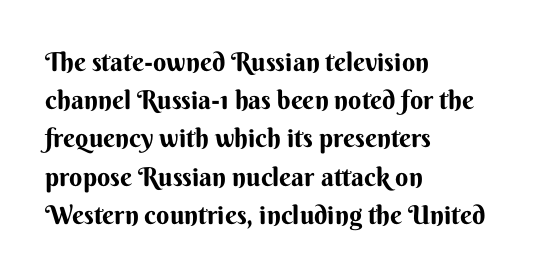
The image shows 26 px bold type, upright; set left-aligned, normal line spacing (1.47x), normal letter spacing, not underlined.
